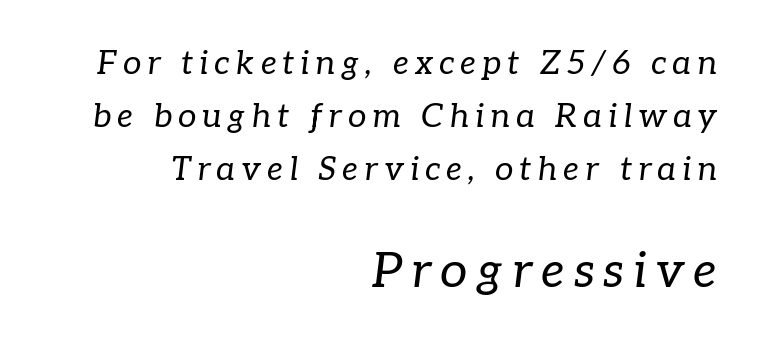
{"serif": "yes", "italic": "yes", "lean": "right", "slant_degrees": 7, "bold": "no", "weight": "regular", "width": "normal", "stroke_contrast": "low", "x_height": "medium", "monospaced": "no", "underline": "no", "align": "right", "line_spacing": "normal", "line_spacing_ratio": 1.6, "larger_block": "second", "size_ratio": 1.48, "glyph_px": 49}
